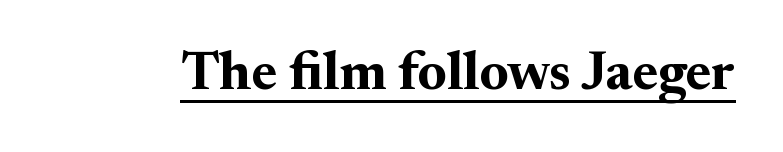
{"serif": "yes", "italic": "no", "bold": "yes", "weight": "bold", "width": "normal", "stroke_contrast": "medium", "x_height": "small", "monospaced": "no", "underline": "yes", "letter_spacing": "normal", "letter_spacing_em": 0.0, "glyph_px": 55}
